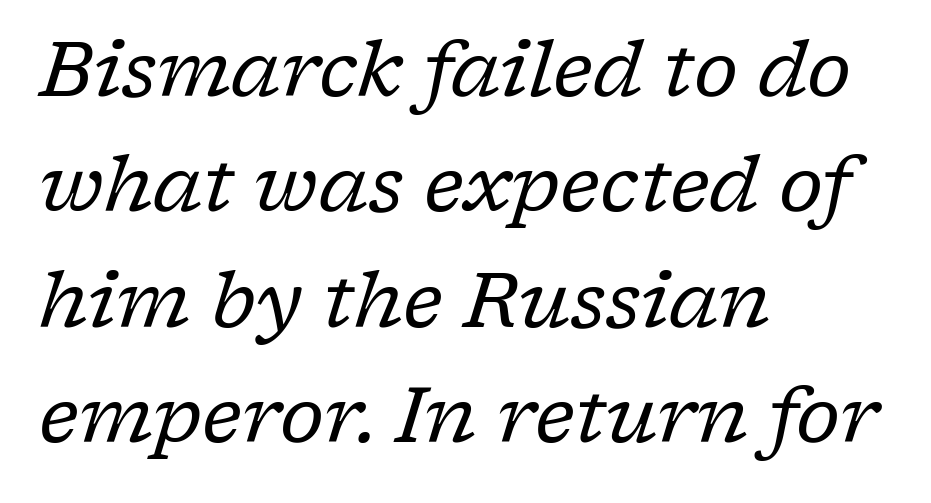
Look at the tracking — it's just the regular setting, nothing added. Regarding leading, the lines here are spaced in the standard way. Letterform terminals end in serifs throughout the passage. Tall strokes in this sample are angled rather than plumb. Weight class: somewhere from thin through regular.
